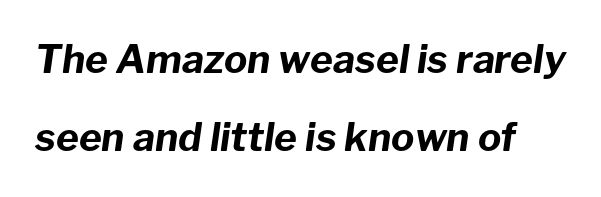
{"italic": "yes", "lean": "right", "slant_degrees": 8, "bold": "yes", "weight": "bold", "width": "normal", "stroke_contrast": "low", "x_height": "medium", "monospaced": "no", "underline": "no", "line_spacing": "loose", "line_spacing_ratio": 2.01, "letter_spacing": "normal", "letter_spacing_em": 0.0, "glyph_px": 39}
